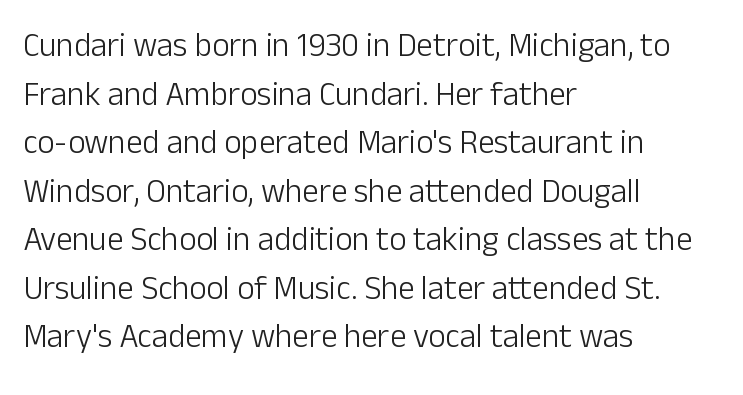
Does the type have serifs? No, each stem ends abruptly. The glyphs are unaccompanied by any horizontal stroke below them. The paragraph has a hard left edge and a soft right edge. Look at the tracking — it's just the regular setting, nothing added. Caption: face not bold, strokes unweighted. Regular leading.
